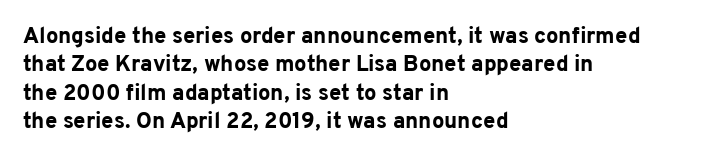
This is the regular roman posture of the typeface. The lines in this sample share a left origin and differ only in where they stop. Standard letterfit; no display-style spreading of the glyphs. Heavy-handed strokes throughout: this text is bold. The space directly below the letters is spotless.
